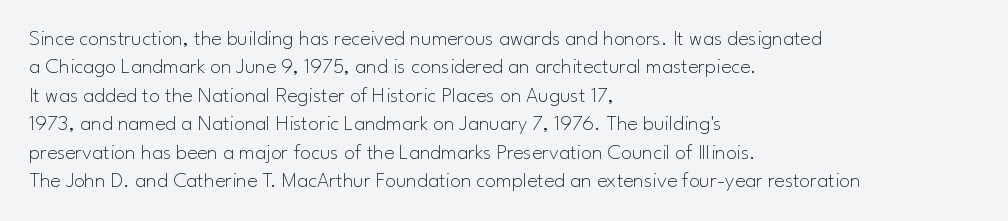
Rule under the text: the space is simply empty. Honestly, the letter spacing is just normal — you wouldn't notice it. The font's upright variant was chosen for this text. The strokes are not fattened; the text isn't bold. Layout note: lines flush left. The designer left line spacing at the default.
